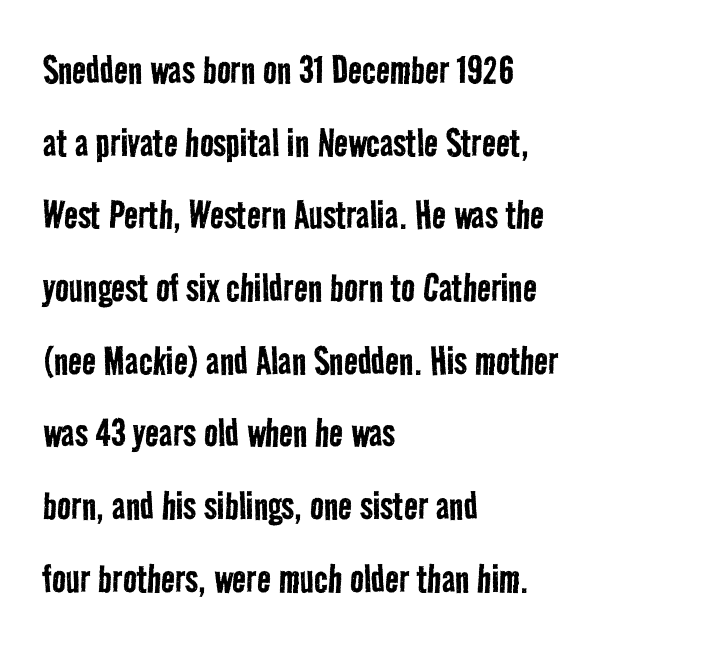
Horizontally, the lines are justified to the leading edge only. A bare baseline throughout the passage. Unbolded letterforms with no extra heft. Summary of vertical rhythm: regular, with standard interline spacing.
